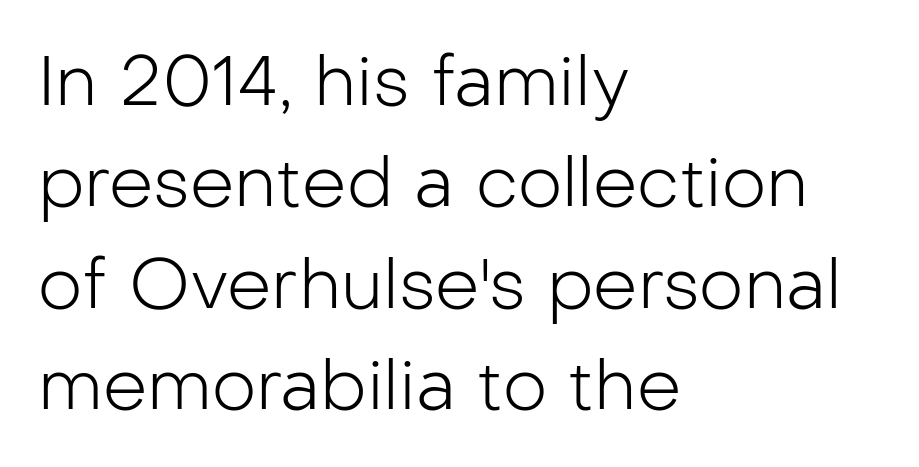
Nobody touched the tracking dial on this one. Nobody drew a line under any word here. The characters display no serif detailing; their extremities are plain. Short and long lines alike share a common starting point at left. This sample uses an upright cut, with every glyph sitting square on the baseline.
